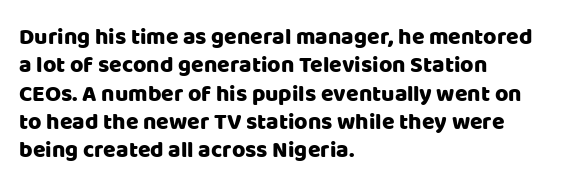
Q: Is the text italic (slanted)? A: No, it is upright.
Q: Is the text underlined? A: No.
Q: How is the paragraph aligned? A: Left-aligned.
Q: Is the spacing between letters normal or unusually wide? A: Normal.
